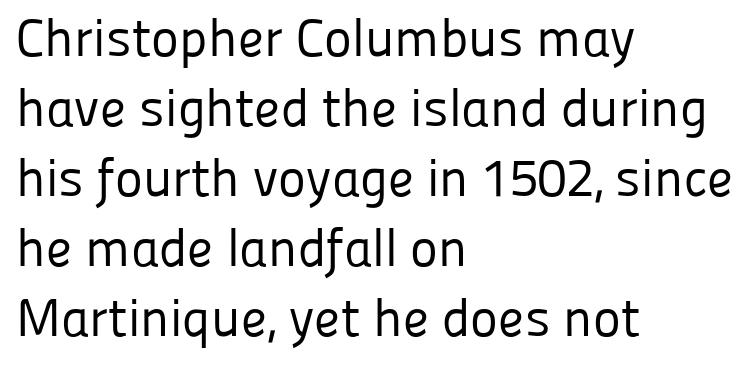
{"serif": "no", "italic": "no", "bold": "no", "weight": "regular", "width": "normal", "stroke_contrast": "low", "x_height": "medium", "monospaced": "no", "underline": "no", "align": "left", "line_spacing": "normal", "line_spacing_ratio": 1.32, "letter_spacing": "normal", "letter_spacing_em": 0.0, "glyph_px": 53}
